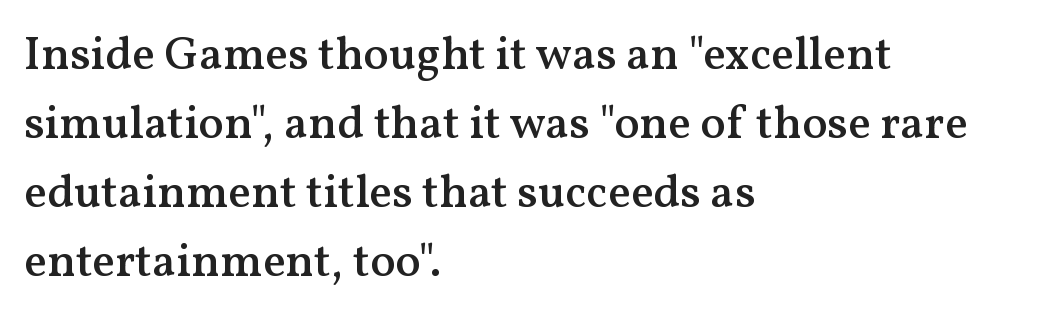
Q: Is the text bold? A: Semi-bold.
Q: Is the text italic (slanted)? A: No, it is upright.
Q: Is the typeface a serif or a sans-serif typeface? A: Serif.
Q: Is the text underlined? A: No.
Q: How is the paragraph aligned? A: Left-aligned.
Q: Is the spacing between letters normal or unusually wide? A: Normal.
Q: Is the spacing between lines tight, normal or loose? A: Normal.
Q: Width (condensed, normal, or wide)? A: Normal.
Q: Stroke contrast? A: Medium.
Q: x-height? A: Medium.
Q: Monospaced? A: No.
